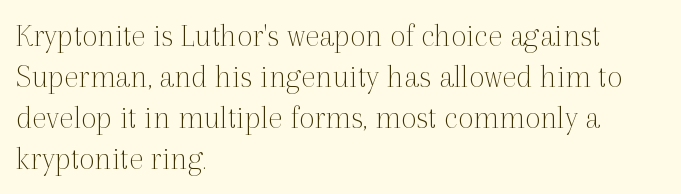
{"serif": "yes", "italic": "no", "bold": "no", "weight": "thin", "width": "normal", "x_height": "medium", "monospaced": "no", "underline": "no", "align": "left", "line_spacing_ratio": 1.21, "letter_spacing": "normal", "letter_spacing_em": 0.0, "glyph_px": 34}
